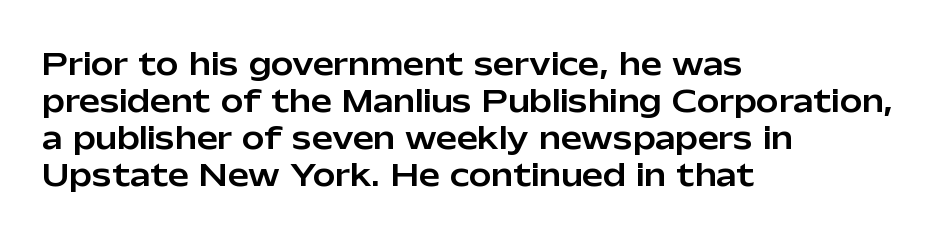
The image shows 30 px sans-serif type, upright; set left-aligned, line spacing 1.23x, normal letter spacing, not underlined; low stroke contrast and a medium x-height.
